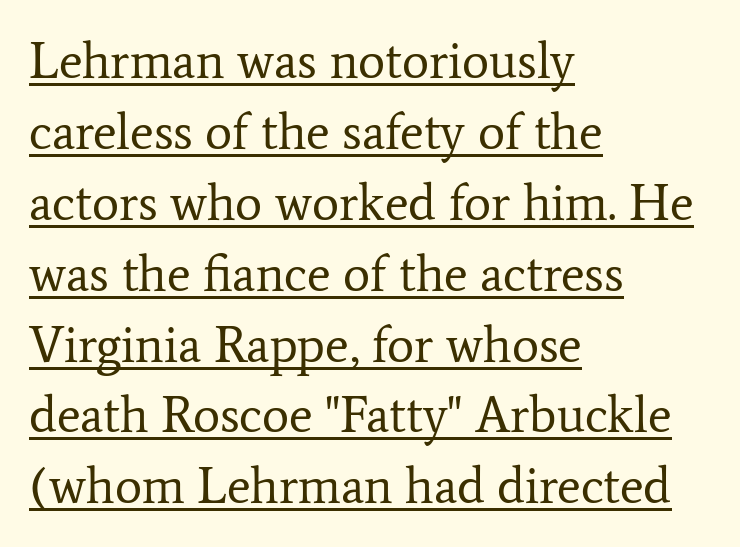
Stems and bowls with no extra thickness — not bold. The face used here is proportionally spaced, like ordinary book or web type. Do the letters lean? They stand straight. A typesetter would call this zero additional tracking. Looks like someone drew a line under every word here. These lines sit exactly where default settings would place them.
